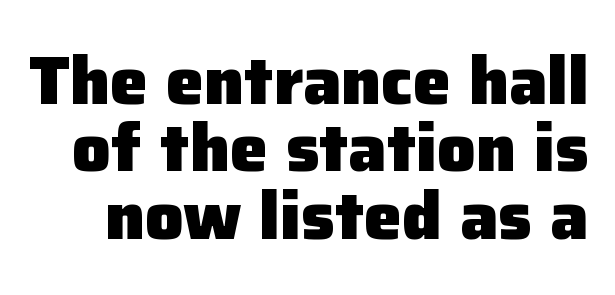
Q: Is the text bold? A: Yes.
Q: Is the text italic (slanted)? A: No, it is upright.
Q: Is the typeface a serif or a sans-serif typeface? A: Sans-serif.
Q: Is the text underlined? A: No.
Q: Is the spacing between letters normal or unusually wide? A: Normal.
Q: Is the spacing between lines tight, normal or loose? A: Tight.
Q: Width (condensed, normal, or wide)? A: Normal.
Q: Stroke contrast? A: Low.
Q: x-height? A: Medium.
Q: Monospaced? A: No.
